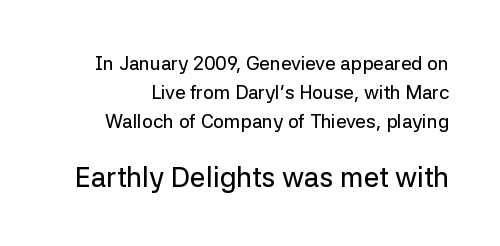
Q: Is the text italic (slanted)? A: No, it is upright.
Q: Is the typeface a serif or a sans-serif typeface? A: Sans-serif.
Q: Is the text underlined? A: No.
Q: Is the spacing between letters normal or unusually wide? A: Normal.
Q: Is the spacing between lines tight, normal or loose? A: Normal.
Q: Which block of text is set in a larger size, the first (top) or the second (bottom)? A: The second (bottom) one.
Q: Width (condensed, normal, or wide)? A: Normal.
Q: Stroke contrast? A: Low.
Q: x-height? A: Medium.
Q: Monospaced? A: No.
